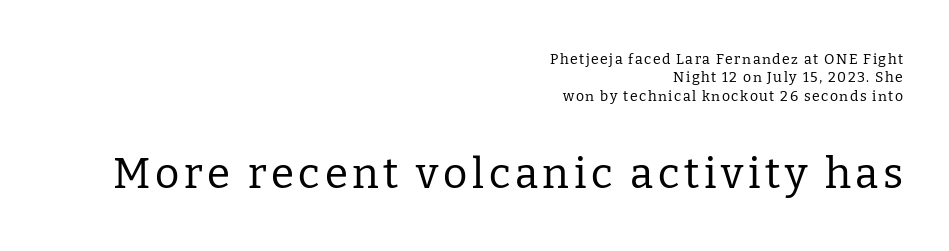
Unmarked baselines from the first word to the last. Every character sits straight up, as roman type does. Letterform terminals end in serifs throughout the passage. Spacing verdict: proportional, widths tailored to each character. If you measured baseline to baseline, you'd find a middling distance.
